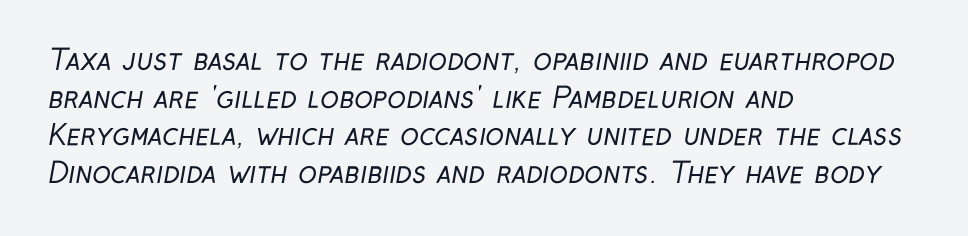
{"serif": "no", "bold": "no", "weight": "regular", "width": "condensed", "stroke_contrast": "low", "x_height": "medium", "monospaced": "no", "underline": "no", "align": "left", "line_spacing": "normal", "line_spacing_ratio": 1.34, "letter_spacing": "normal", "letter_spacing_em": 0.0, "glyph_px": 28}
